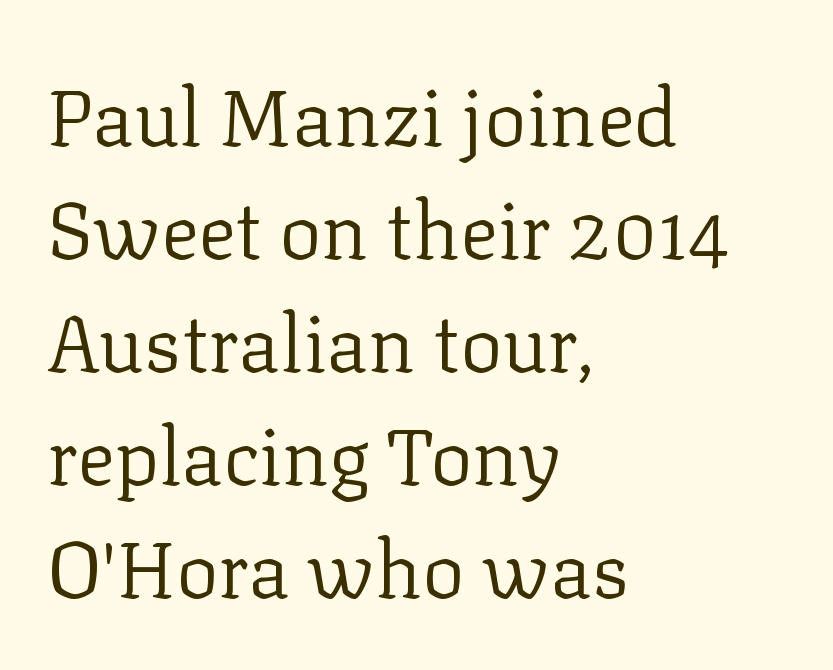
{"serif": "yes", "italic": "no", "bold": "no", "weight": "regular", "width": "normal", "stroke_contrast": "low", "x_height": "medium", "monospaced": "no", "underline": "no", "align": "left", "line_spacing": "normal", "line_spacing_ratio": 1.43, "letter_spacing": "normal", "letter_spacing_em": 0.0, "glyph_px": 79}
